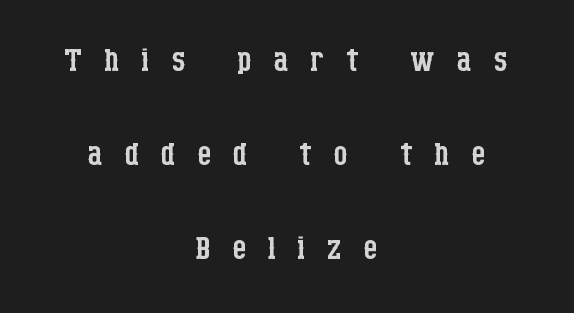
{"serif": "yes", "italic": "no", "bold": "no", "weight": "regular", "width": "condensed", "stroke_contrast": "low", "x_height": "large", "monospaced": "no", "underline": "no", "align": "center", "line_spacing": "loose", "line_spacing_ratio": 2.09, "letter_spacing": "wide", "letter_spacing_em": 0.48, "glyph_px": 45}
